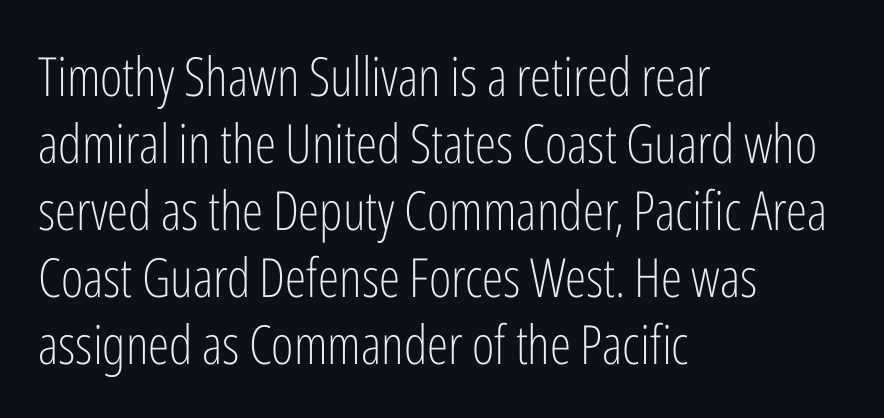
The image shows 54 px light, condensed sans-serif type, upright; set left-aligned, line spacing 1.24x, normal letter spacing, not underlined; low stroke contrast and a medium x-height.
